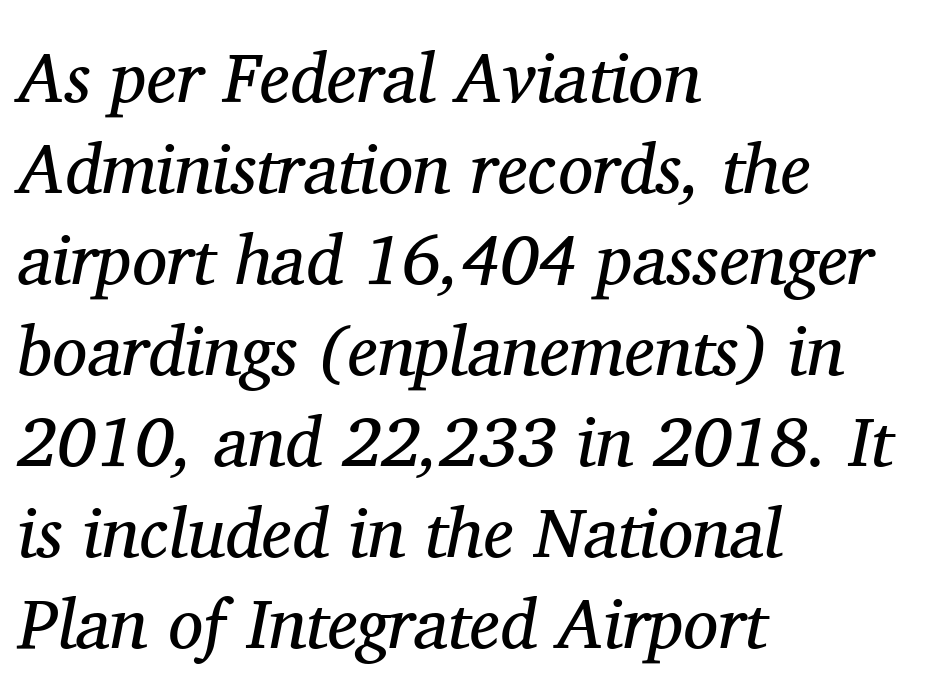
Students, observe: this is what conventionally led text looks like. You can tell from the footed stems that serif type was used. No extra tracking has been applied to these lines. The passage shown is typed in a proportional face where columns would drift.
